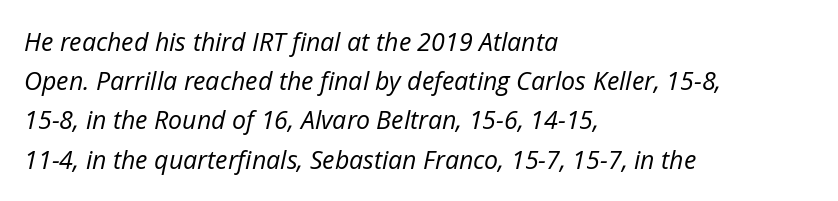
{"italic": "yes", "lean": "right", "slant_degrees": 12, "bold": "no", "underline": "no", "align": "left", "line_spacing": "normal", "line_spacing_ratio": 1.57, "letter_spacing": "normal", "letter_spacing_em": 0.0, "glyph_px": 25}
